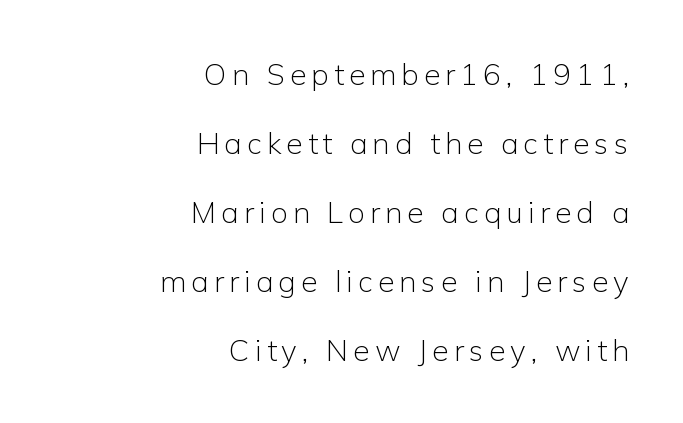
The image shows 30 px light sans-serif type, upright; set right-aligned, loose line spacing (2.3x), not underlined; low stroke contrast and a medium x-height.
